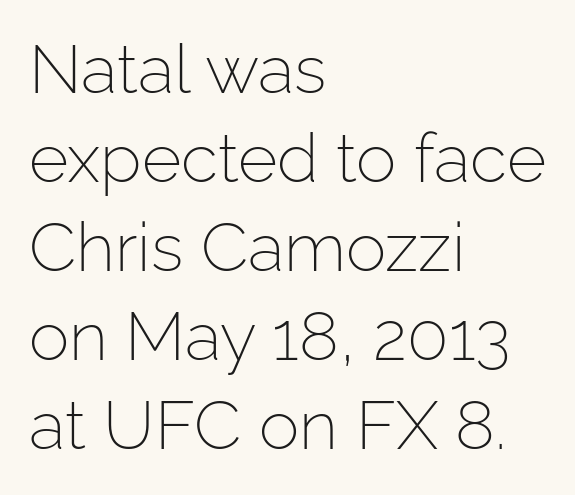
Is the type heavy? It reads as light-to-regular instead. The typeface chosen for these lines omits serifs. This sample is left-justified, so line endings fall wherever the words run out. In terms of posture, this sample is upright. Type without underlining.
